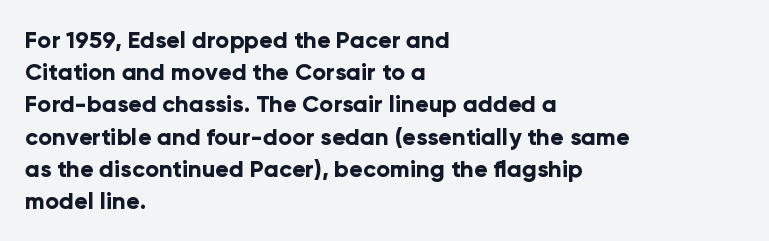
Teacher's note: observe the even left margin — that is flush-left alignment. Tracking here is standard; glyphs follow each other at the usual distance. Horizontal bands of white between lines are of average thickness. Is the type bold? Yes — the strokes are clearly thick and heavy. This is the regular roman posture of the typeface.
